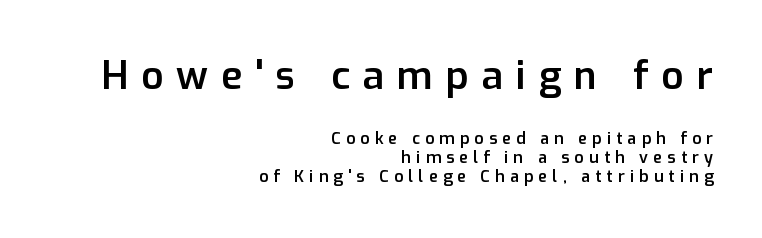
The image shows 39 px semibold sans-serif type, upright; set right-aligned, line spacing 1.2x, unusually wide letter spacing (+0.33 em), not underlined; the first (top) block is 2.44x larger; low stroke contrast and a medium x-height.
